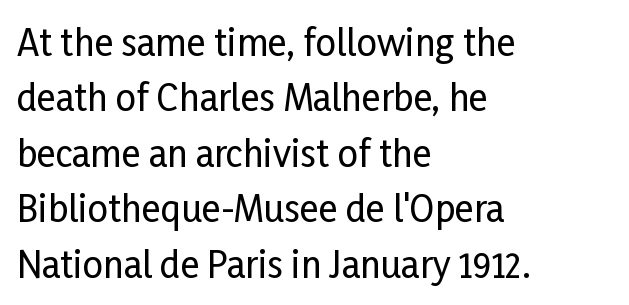
The image shows 36 px condensed sans-serif type, upright; set left-aligned, normal line spacing (1.54x), normal letter spacing, not underlined; low stroke contrast and a medium x-height.
